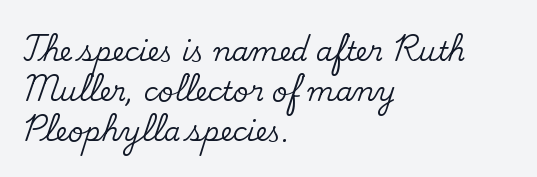
Regular leading. The zone under the glyphs is completely vacant. A typesetter would call this zero additional tracking. Leftover space on each line is placed entirely after the last word.
